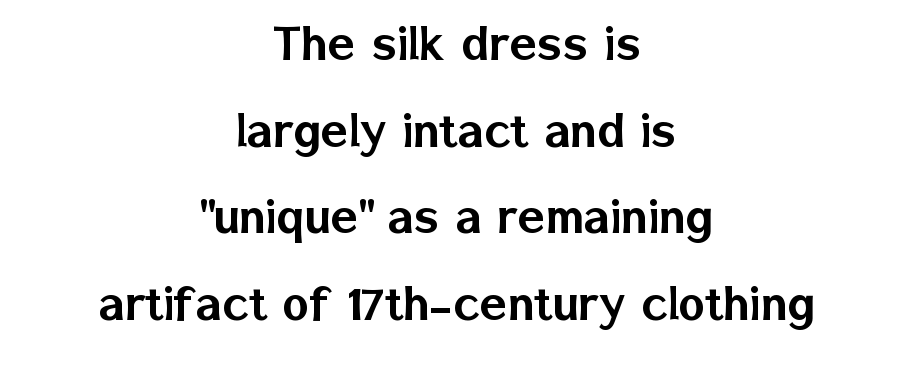
Q: Is the text italic (slanted)? A: No, it is upright.
Q: Is the typeface a serif or a sans-serif typeface? A: Sans-serif.
Q: Is the text underlined? A: No.
Q: How is the paragraph aligned? A: Centered.
Q: Is the spacing between letters normal or unusually wide? A: Normal.
Q: Is the spacing between lines tight, normal or loose? A: Normal.
Q: Width (condensed, normal, or wide)? A: Normal.
Q: Stroke contrast? A: Low.
Q: x-height? A: Medium.
Q: Monospaced? A: No.
